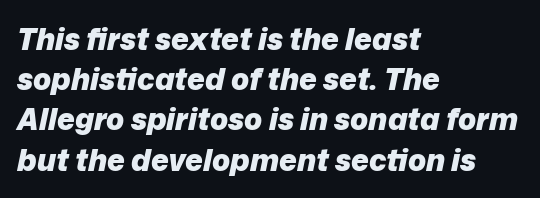
Q: Is the text bold? A: Yes.
Q: Is the text italic (slanted)? A: Yes, it leans right by about 12 degrees.
Q: Is the text underlined? A: No.
Q: How is the paragraph aligned? A: Left-aligned.
Q: Is the spacing between letters normal or unusually wide? A: Normal.
Q: Is the spacing between lines tight, normal or loose? A: Normal.
Q: Width (condensed, normal, or wide)? A: Normal.
Q: Stroke contrast? A: Low.
Q: x-height? A: Medium.
Q: Monospaced? A: No.
